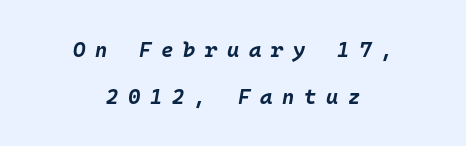
Q: Is the text bold? A: Yes.
Q: Is the text italic (slanted)? A: Yes, it leans right by about 10 degrees.
Q: Is the text underlined? A: No.
Q: How is the paragraph aligned? A: Centered.
Q: Is the spacing between letters normal or unusually wide? A: Unusually wide.
Q: Is the spacing between lines tight, normal or loose? A: Loose.
